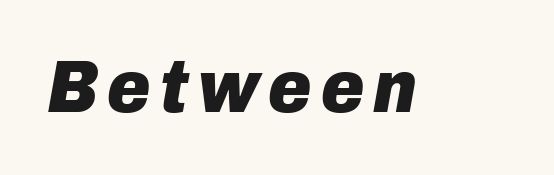
{"italic": "yes", "lean": "right", "slant_degrees": 10, "bold": "yes", "weight": "heavy", "width": "normal", "stroke_contrast": "low", "x_height": "medium", "monospaced": "no", "underline": "no", "glyph_px": 74}
